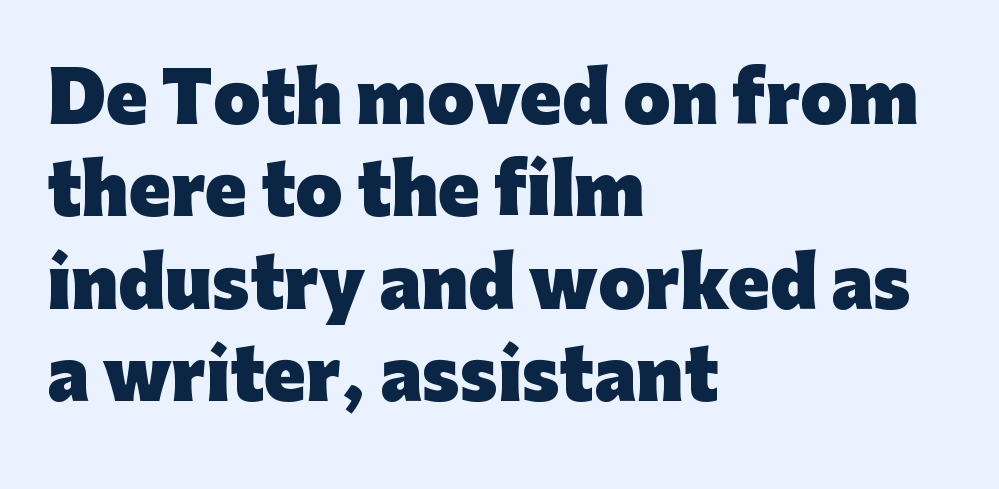
Q: Is the text bold? A: Yes.
Q: Is the text italic (slanted)? A: No, it is upright.
Q: Is the typeface a serif or a sans-serif typeface? A: Sans-serif.
Q: Is the text underlined? A: No.
Q: How is the paragraph aligned? A: Left-aligned.
Q: Is the spacing between letters normal or unusually wide? A: Normal.
Q: Is the spacing between lines tight, normal or loose? A: Normal.
Q: Width (condensed, normal, or wide)? A: Normal.
Q: Stroke contrast? A: Low.
Q: x-height? A: Medium.
Q: Monospaced? A: No.
